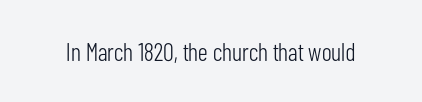
Q: Is the text bold? A: No.
Q: Is the text italic (slanted)? A: No, it is upright.
Q: Is the text underlined? A: No.
Q: Is the spacing between letters normal or unusually wide? A: Normal.
